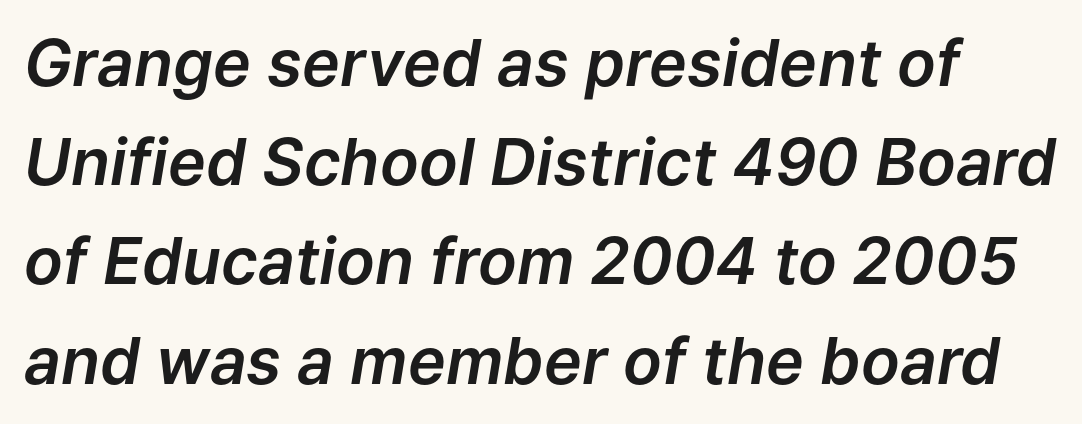
Q: Is the text italic (slanted)? A: Yes, it leans right by about 9 degrees.
Q: Is the text underlined? A: No.
Q: Is the spacing between letters normal or unusually wide? A: Normal.
Q: Is the spacing between lines tight, normal or loose? A: Normal.
Q: Width (condensed, normal, or wide)? A: Normal.
Q: Stroke contrast? A: Low.
Q: x-height? A: Medium.
Q: Monospaced? A: No.
